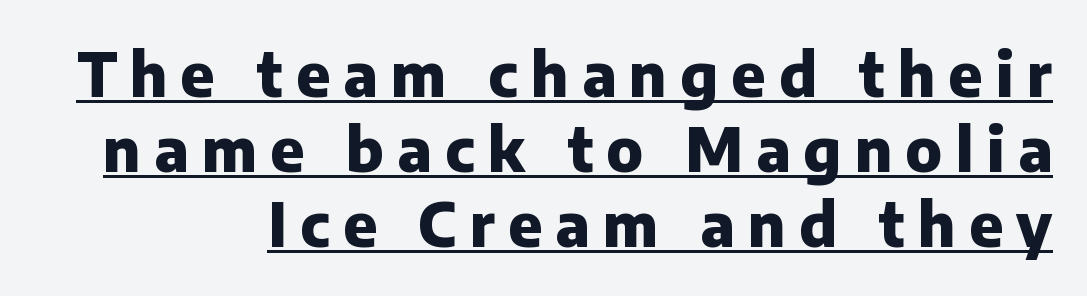
The image shows 60 px heavy sans-serif type, upright; set right-aligned, normal line spacing (1.25x), unusually wide letter spacing (+0.22 em), underlined; low stroke contrast and a medium x-height.
